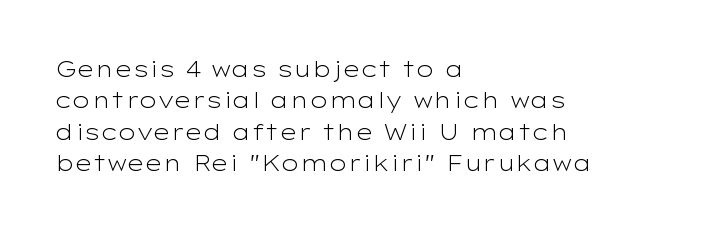
The image shows 22 px text type, upright; set left-aligned, normal line spacing (1.43x), normal letter spacing, not underlined.
